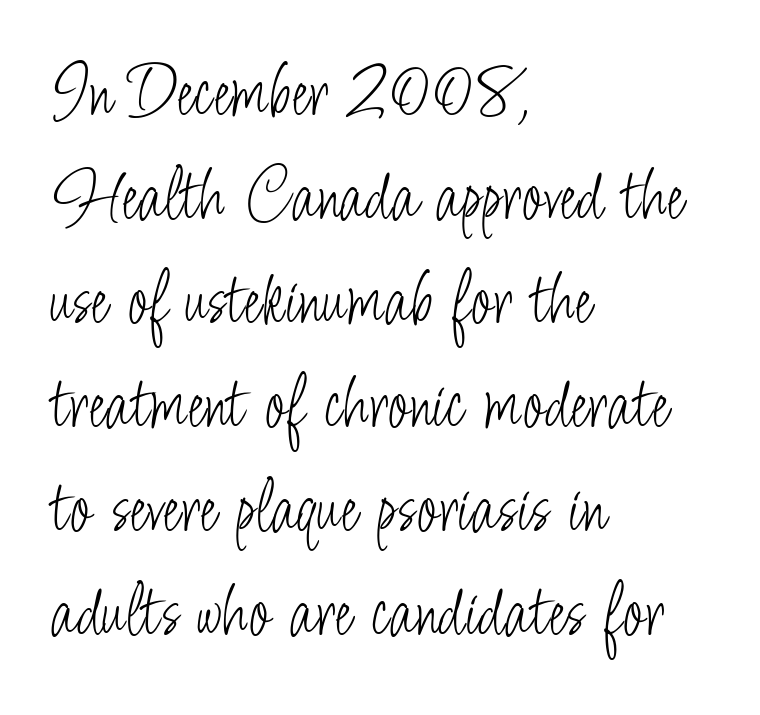
This sample is left-justified, so line endings fall wherever the words run out. A normal amount of white space separates one row of letters from the next. Observe the ordinary spacing: letters are neighbours, not strangers.
